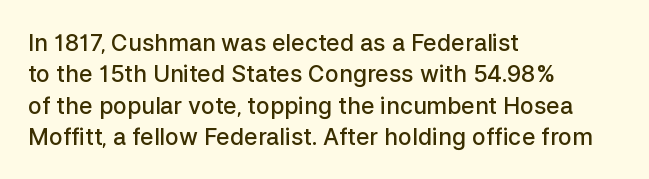
Type without underlining. Compared with an ordinary text face, these strokes are moderately heavier — a semibold. A typesetter would call this zero additional tracking. The vertical gap from one line to the next is medium.
